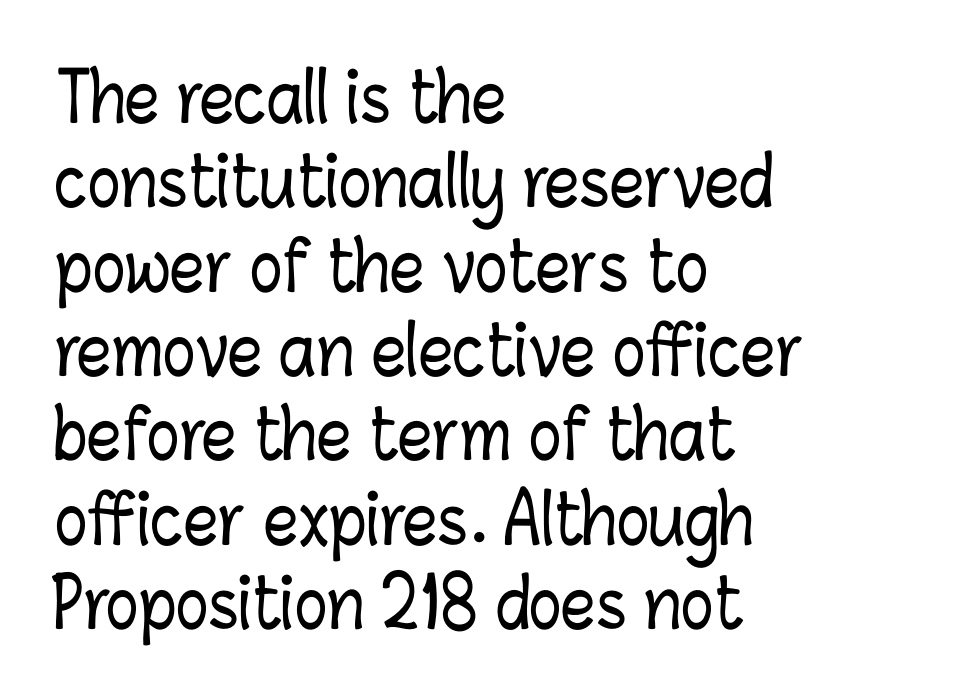
{"italic": "no", "width": "condensed", "stroke_contrast": "low", "x_height": "medium", "monospaced": "no", "underline": "no", "align": "left", "line_spacing_ratio": 1.24, "letter_spacing": "normal", "letter_spacing_em": 0.0, "glyph_px": 68}
